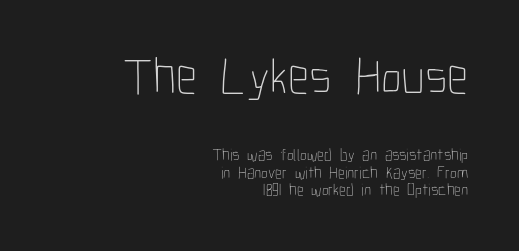
The weight would be labelled regular, book, light, or lighter still. Visually the block forms a straight wall on the right and a jagged coastline on the left. Posture: vertical. You could not count columns in this text — the font is proportionally spaced.
